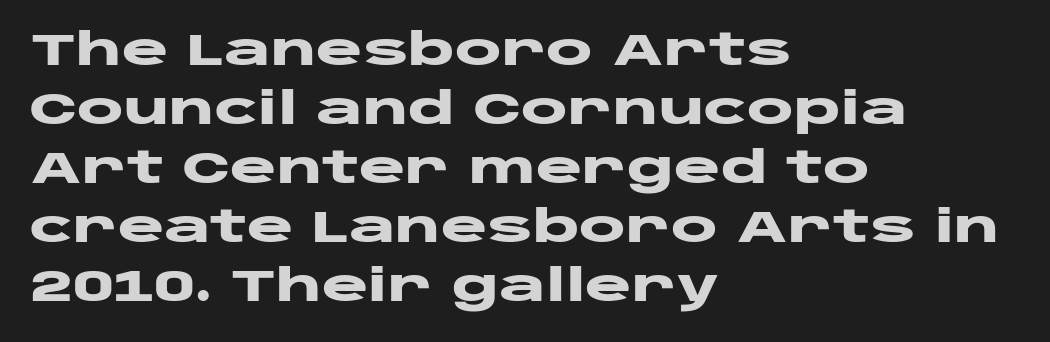
{"serif": "no", "italic": "no", "bold": "yes", "weight": "heavy", "width": "wide", "stroke_contrast": "low", "x_height": "large", "monospaced": "no", "underline": "no", "align": "left", "line_spacing": "normal", "line_spacing_ratio": 1.34, "letter_spacing": "normal", "letter_spacing_em": 0.0, "glyph_px": 44}
